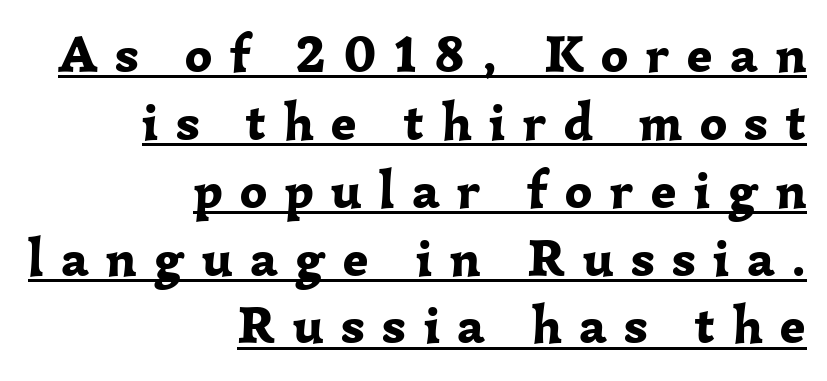
Every letter is thick-stroked: bold, no question. Descenders here cross a horizontal rule under the line. The rendering anchors every line to the right-hand side. Interline gaps are of average width in this sample. The rendering uses natural spacing where letterforms have individual widths. Font category for this specimen: serif.
